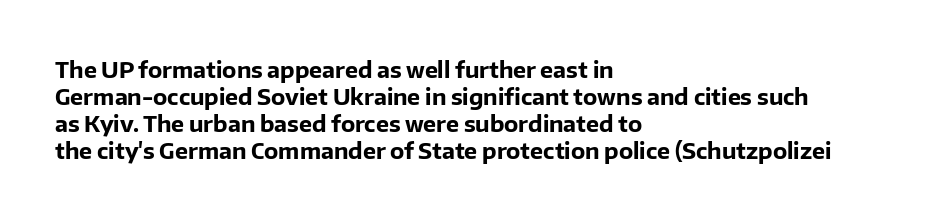
Q: Is the text bold? A: Yes.
Q: Is the text italic (slanted)? A: No, it is upright.
Q: Is the text underlined? A: No.
Q: How is the paragraph aligned? A: Left-aligned.
Q: Is the spacing between letters normal or unusually wide? A: Normal.
